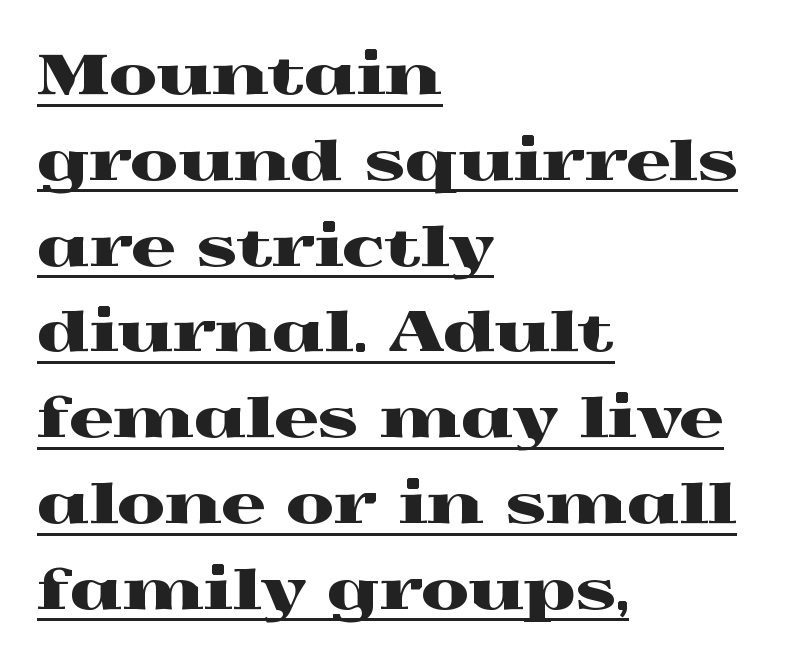
Upright lettering throughout. Check where the strokes stop: tiny serifs finish them off. Does a line run under the words? Yes, clearly. The paragraph shown leans on its left margin. There is no visible air inserted between adjacent glyphs. Vertically, the passage feels balanced, rows spaced as you'd expect.
